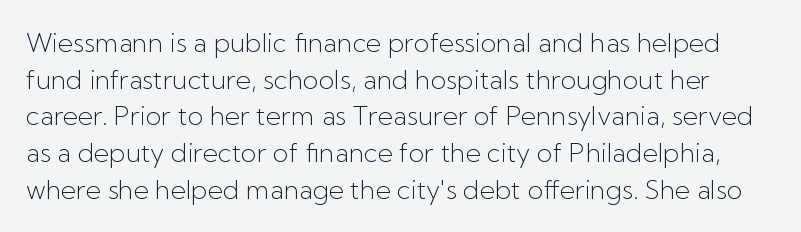
No heavy texture on the line: the type isn't bold. Unmarked baselines from the first word to the last. Reading down the column, the eye jumps a familiar distance to each next line. Each word holds together tightly as a unit, with standard inter-letter gaps. Posture: straight, roman, zero tilt.
